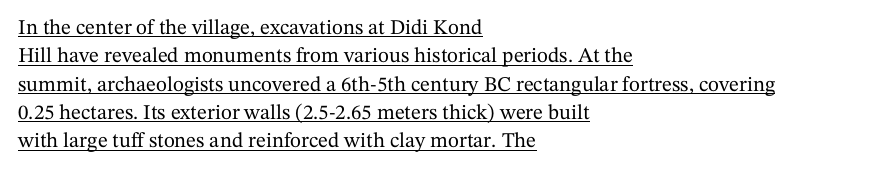
Q: Is the text italic (slanted)? A: No, it is upright.
Q: Is the text underlined? A: Yes.
Q: How is the paragraph aligned? A: Left-aligned.
Q: Is the spacing between letters normal or unusually wide? A: Normal.
Q: Is the spacing between lines tight, normal or loose? A: Normal.
